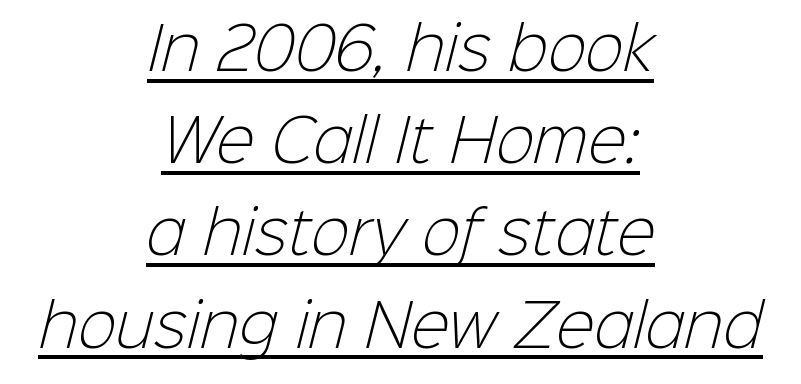
{"serif": "no", "bold": "no", "weight": "light", "width": "normal", "stroke_contrast": "low", "x_height": "medium", "monospaced": "no", "underline": "yes", "align": "center", "line_spacing": "normal", "line_spacing_ratio": 1.59, "letter_spacing": "normal", "letter_spacing_em": 0.0, "glyph_px": 58}
